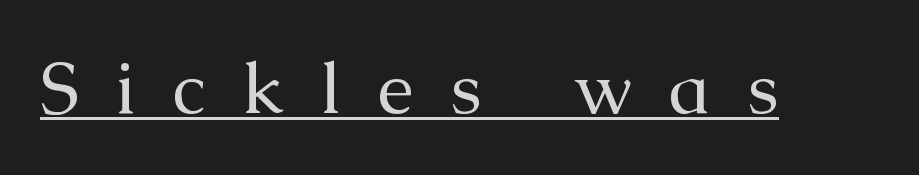
{"serif": "yes", "italic": "no", "bold": "no", "weight": "regular", "width": "normal", "stroke_contrast": "medium", "x_height": "medium", "monospaced": "no", "underline": "yes", "letter_spacing": "wide", "letter_spacing_em": 0.5, "glyph_px": 73}
